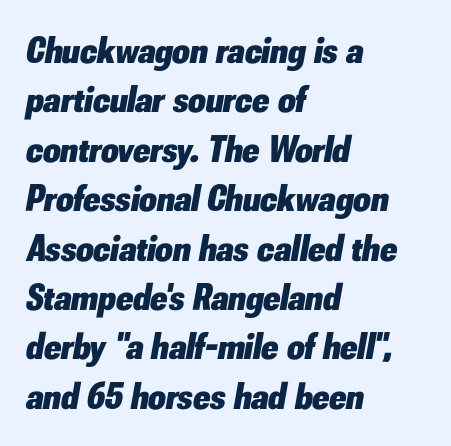
Q: Is the text bold? A: Yes.
Q: Is the text italic (slanted)? A: Yes, it leans right by about 10 degrees.
Q: Is the text underlined? A: No.
Q: How is the paragraph aligned? A: Left-aligned.
Q: Is the spacing between letters normal or unusually wide? A: Normal.
Q: Is the spacing between lines tight, normal or loose? A: Normal.
Q: Width (condensed, normal, or wide)? A: Normal.
Q: Stroke contrast? A: Low.
Q: x-height? A: Small.
Q: Monospaced? A: No.
